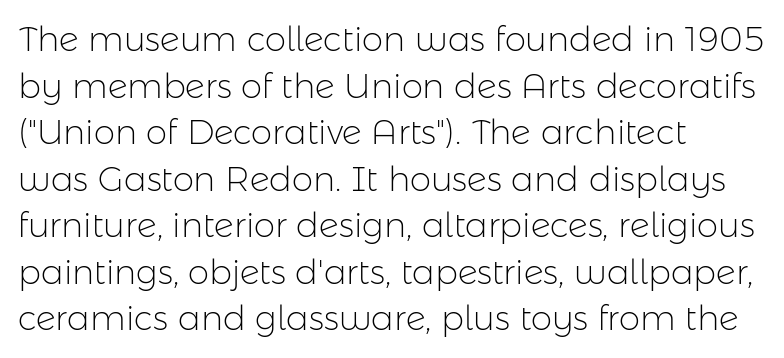
This is not heavy type; no bold has been used. Where is the straight margin? On the left. You can tell it's not italic because the verticals are truly vertical. Typographically, this falls in the sans-serif category.
